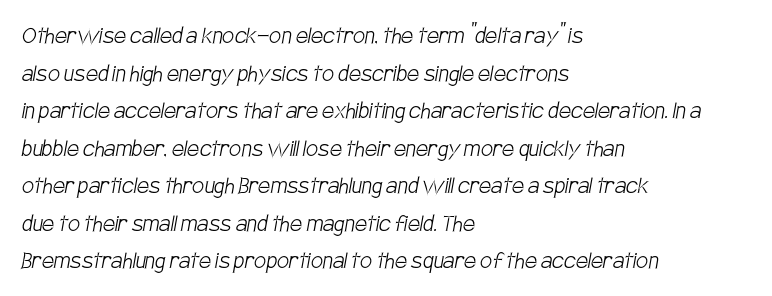
{"bold": "no", "underline": "no", "align": "left", "line_spacing": "normal", "line_spacing_ratio": 1.39, "letter_spacing": "normal", "letter_spacing_em": 0.0, "glyph_px": 27}
